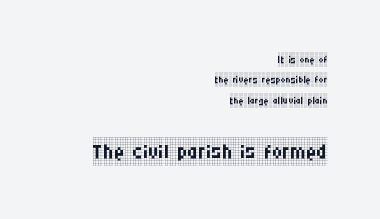
Q: Is the text bold? A: No.
Q: Is the text italic (slanted)? A: No, it is upright.
Q: Is the typeface a serif or a sans-serif typeface? A: Serif.
Q: Is the text underlined? A: No.
Q: How is the paragraph aligned? A: Right-aligned.
Q: Is the spacing between letters normal or unusually wide? A: Normal.
Q: Is the spacing between lines tight, normal or loose? A: Normal.
Q: Which block of text is set in a larger size, the first (top) or the second (bottom)? A: The second (bottom) one.
Q: Width (condensed, normal, or wide)? A: Condensed.
Q: Stroke contrast? A: Low.
Q: x-height? A: Large.
Q: Monospaced? A: No.
